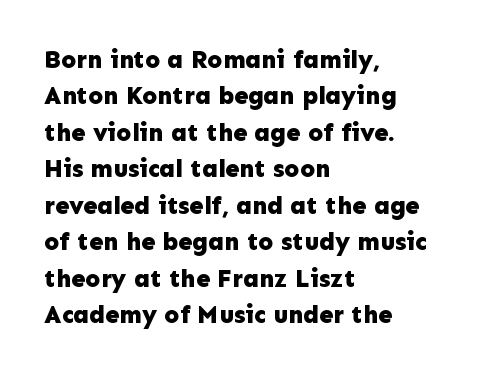
Q: Is the text bold? A: Yes.
Q: Is the text italic (slanted)? A: No, it is upright.
Q: Is the text underlined? A: No.
Q: How is the paragraph aligned? A: Left-aligned.
Q: Is the spacing between letters normal or unusually wide? A: Normal.
Q: Is the spacing between lines tight, normal or loose? A: Normal.
